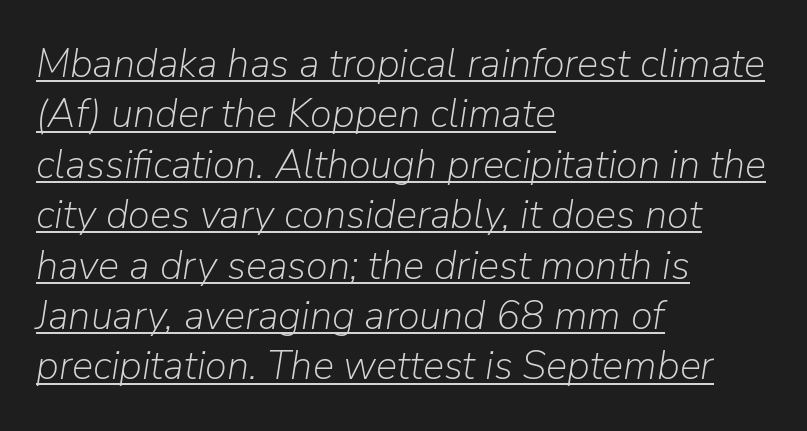
The image shows 40 px light type, italic (leaning right); set left-aligned, normal line spacing (1.26x), normal letter spacing, underlined; low stroke contrast and a medium x-height.
